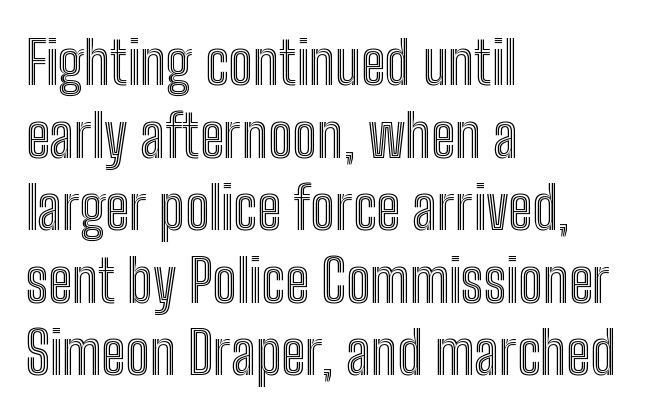
The image shows 59 px condensed type, upright; set left-aligned, line spacing 1.23x, normal letter spacing, not underlined; a medium x-height.
